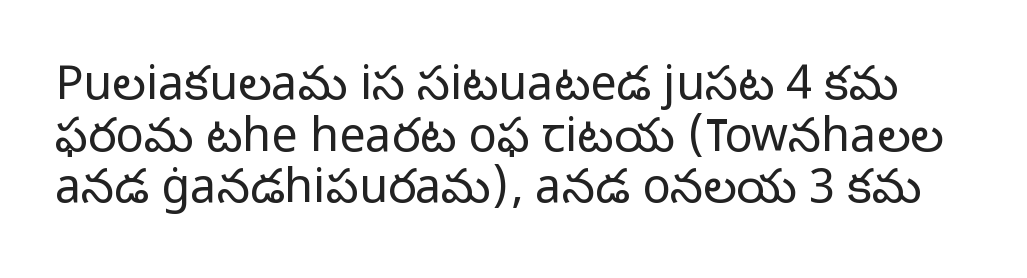
Q: Is the text bold? A: No.
Q: Is the text italic (slanted)? A: No, it is upright.
Q: Is the typeface a serif or a sans-serif typeface? A: Sans-serif.
Q: Is the text underlined? A: No.
Q: Is the spacing between letters normal or unusually wide? A: Normal.
Q: Is the spacing between lines tight, normal or loose? A: Tight.
Q: Width (condensed, normal, or wide)? A: Normal.
Q: Stroke contrast? A: Low.
Q: x-height? A: Medium.
Q: Monospaced? A: No.
